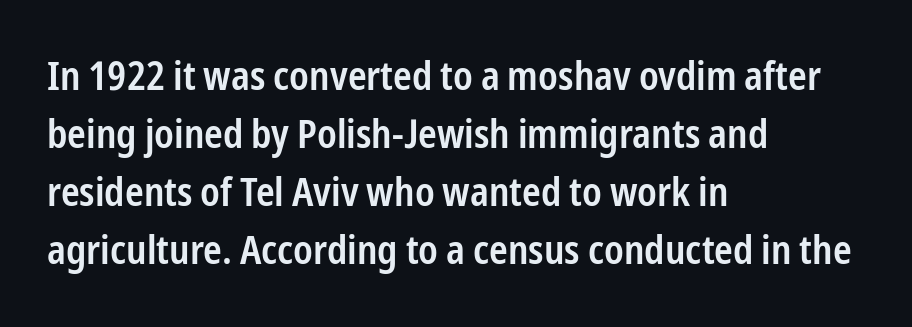
Are there feet on the stems? There aren't — it's a sans. Evenly set lines give the paragraph a standard silhouette. Students, note that the glyphs here touch the page at normal intervals. The space directly below the letters is spotless. The ragged edge is on the right, which tells us the setting is flush left.
